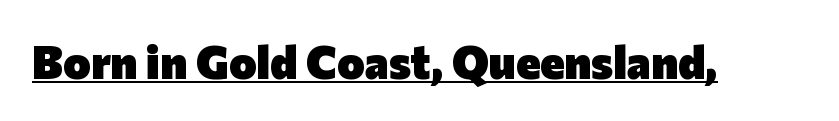
Q: Is the text bold? A: Yes.
Q: Is the text italic (slanted)? A: No, it is upright.
Q: Is the typeface a serif or a sans-serif typeface? A: Sans-serif.
Q: Is the text underlined? A: Yes.
Q: Is the spacing between letters normal or unusually wide? A: Normal.
Q: Width (condensed, normal, or wide)? A: Normal.
Q: Stroke contrast? A: Low.
Q: x-height? A: Medium.
Q: Monospaced? A: No.
